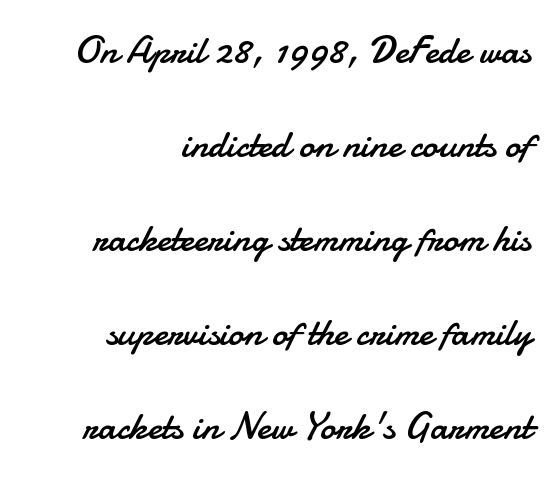
Compared with typical body copy, the letter spacing here is the same. Stem width sits at or under what a default text font uses. Students, observe: this is what heavily led, spacious text looks like. The passage shown is typed in a proportional face where columns would drift.
